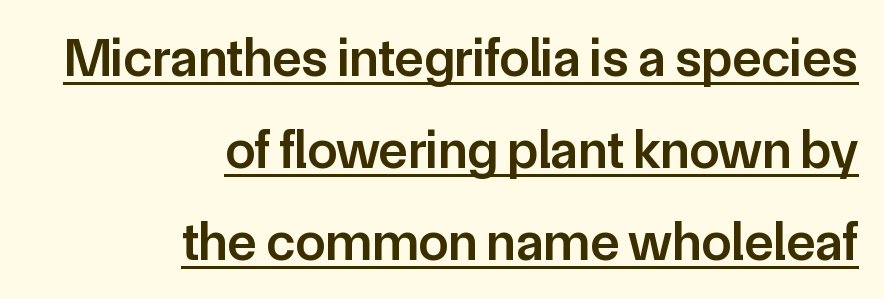
Q: Is the text bold? A: Semi-bold.
Q: Is the text italic (slanted)? A: No, it is upright.
Q: Is the typeface a serif or a sans-serif typeface? A: Sans-serif.
Q: Is the text underlined? A: Yes.
Q: How is the paragraph aligned? A: Right-aligned.
Q: Is the spacing between letters normal or unusually wide? A: Normal.
Q: Is the spacing between lines tight, normal or loose? A: Normal.
Q: Width (condensed, normal, or wide)? A: Normal.
Q: Stroke contrast? A: Low.
Q: x-height? A: Medium.
Q: Monospaced? A: No.
